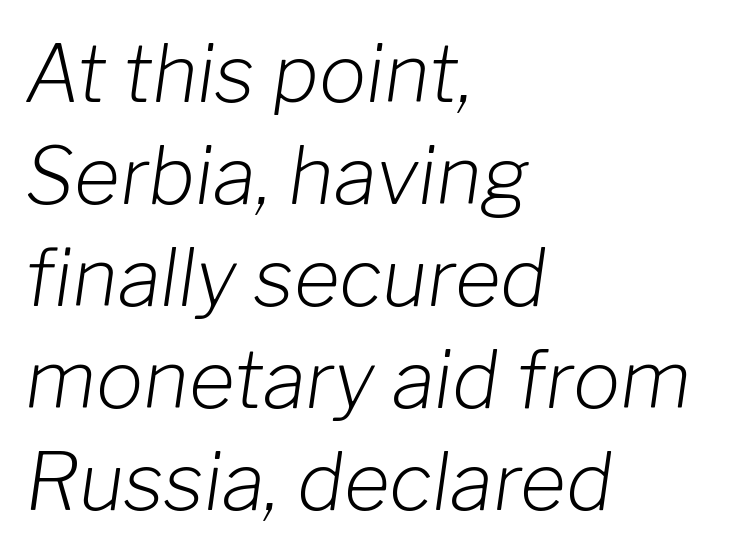
You could call the tracking neutral — neither tight nor loose. The face used here is proportionally spaced, like ordinary book or web type. Which margin do the lines hug? The left one — the right edge is uneven. Stroke mass is kept to a normal reading level or below. The rows are spaced the way most documents space them. Each row of text sits above clean, open space.
